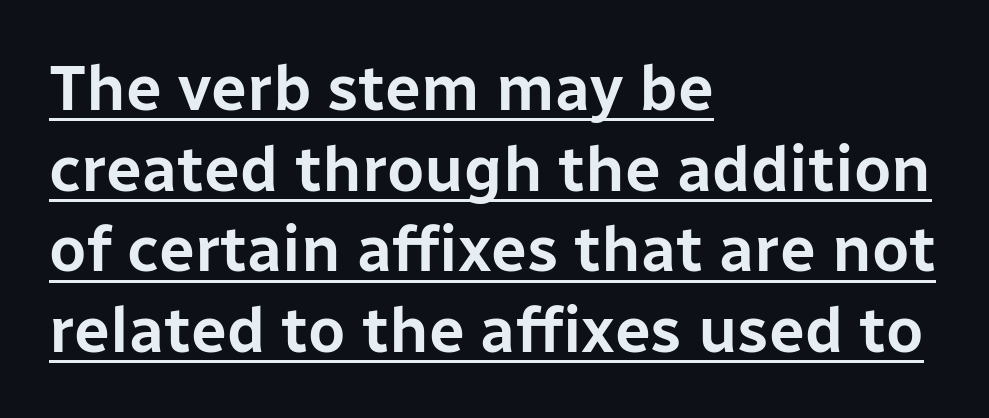
These characters rest on top of a visible drawn line. Between one letter and the next there's only the usual sliver of space. Vertically, the passage feels balanced, rows spaced as you'd expect. These lines are rendered in a variable-pitch font. Every character sits straight up, as roman type does.
